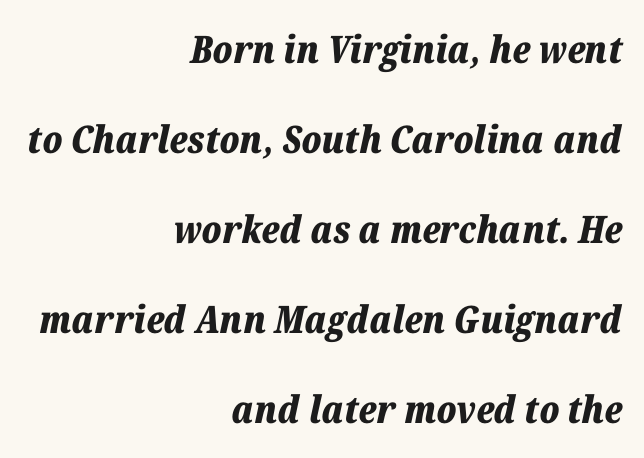
The image shows 38 px bold type, italic (leaning right); set right-aligned, loose line spacing (2.37x), normal letter spacing, not underlined; low stroke contrast and a medium x-height.
